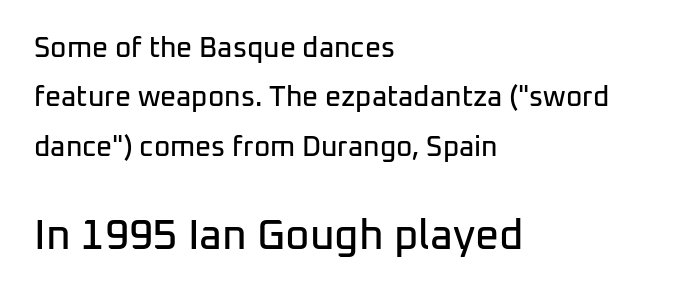
{"serif": "no", "italic": "no", "width": "normal", "stroke_contrast": "low", "x_height": "medium", "monospaced": "no", "underline": "no", "align": "left", "line_spacing_ratio": 1.76, "letter_spacing": "normal", "letter_spacing_em": 0.0, "larger_block": "second", "size_ratio": 1.5, "glyph_px": 42}
